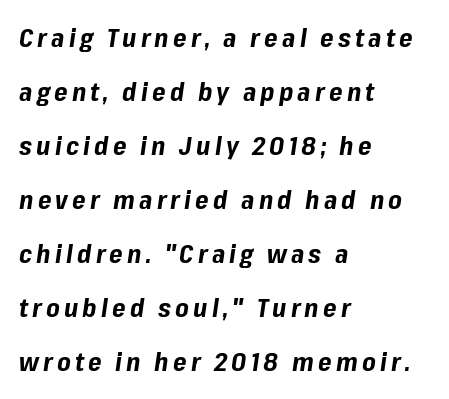
{"italic": "yes", "lean": "right", "slant_degrees": 8, "bold": "yes", "underline": "no", "align": "left", "line_spacing": "loose", "line_spacing_ratio": 2.08, "glyph_px": 26}
